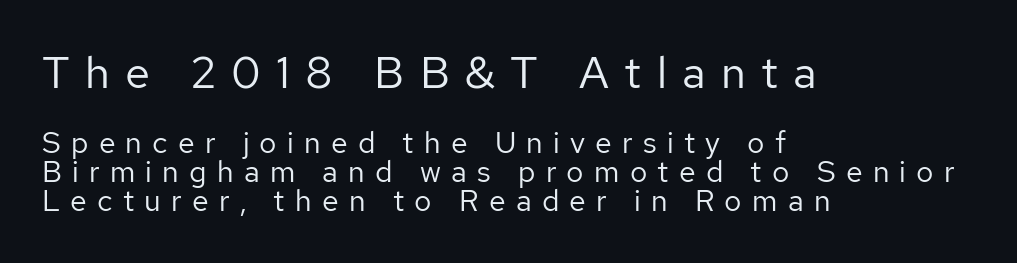
Nothing sits at the stroke ends, so this counts as sans-serif. These lines were composed using upright roman letters. Plain, unruled lines of type. In terms of leading, this rendering errs on the cramped side. In CSS terms this would be text-align: left. A typesetter would call this proportional, since set widths differ per character.
